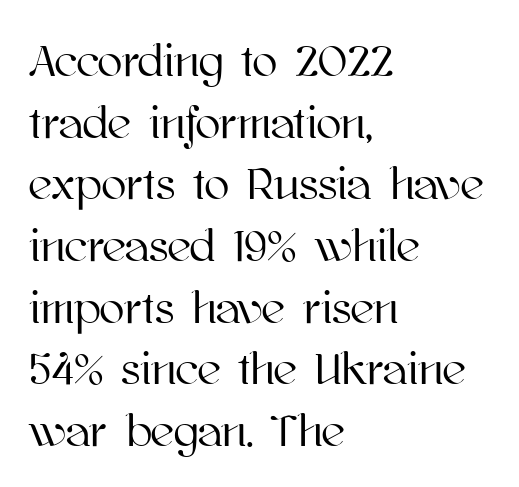
Character widths vary here, with narrow letters taking less room than wide ones. The typesetter chose a ragged-right arrangement here. Letter spacing: default. Has an underline been added? It has not. Characters remain perfectly vertical along every line. This sample keeps an unexceptional amount of space between lines.
